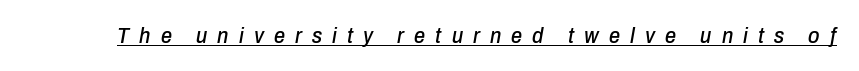
Q: Is the text italic (slanted)? A: Yes, it leans right by about 10 degrees.
Q: Is the text underlined? A: Yes.
Q: Is the spacing between letters normal or unusually wide? A: Unusually wide.
